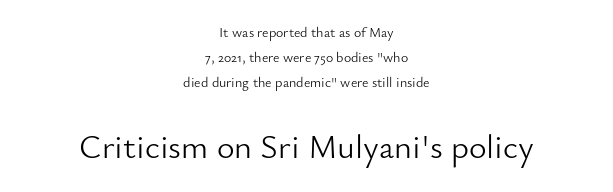
{"serif": "no", "italic": "no", "bold": "no", "weight": "light", "width": "normal", "stroke_contrast": "low", "x_height": "small", "monospaced": "no", "underline": "no", "align": "center", "line_spacing_ratio": 1.8, "letter_spacing": "normal", "letter_spacing_em": 0.0, "larger_block": "second", "size_ratio": 2.43, "glyph_px": 34}
